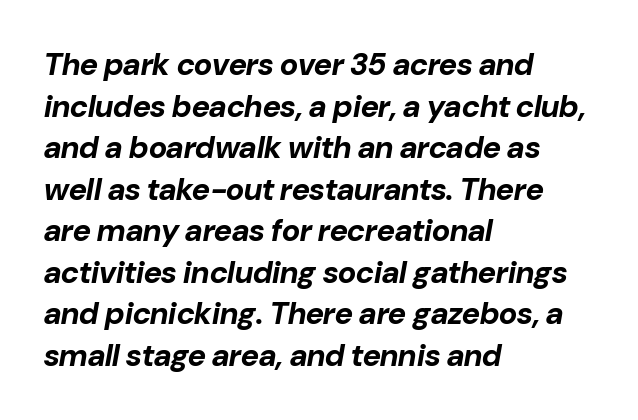
Students, note that the glyphs here touch the page at normal intervals. The gap between lines stays unmarked. Quick note: interline space is typical. Varying glyph widths throughout — classic text-font behaviour.
